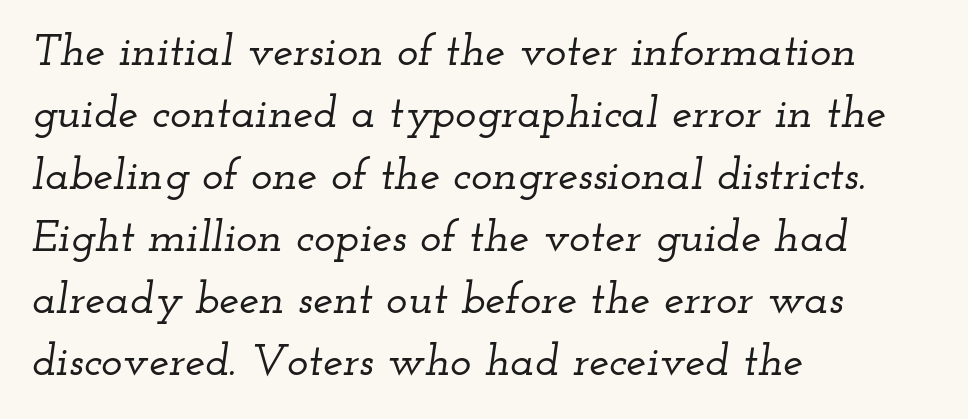
The face used here is proportionally spaced, like ordinary book or web type. Glance below the letters and you will spot only blank space. Honestly, the letter spacing is just normal — you wouldn't notice it. Does the lettering tilt? It does — this is italic. The glyphs in this specimen are seriffed. The passage is arranged the way most books set body copy — flush left.
